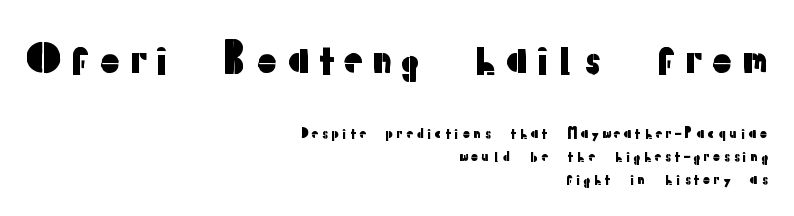
{"serif": "no", "italic": "no", "width": "normal", "stroke_contrast": "low", "x_height": "medium", "monospaced": "no", "underline": "no", "align": "right", "line_spacing": "normal", "line_spacing_ratio": 1.64, "larger_block": "first", "size_ratio": 2.79, "glyph_px": 39}
